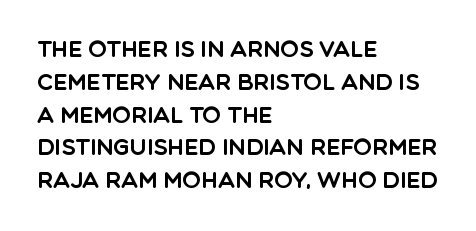
The image shows 22 px text type, upright; set left-aligned, normal line spacing (1.49x), normal letter spacing, not underlined.
